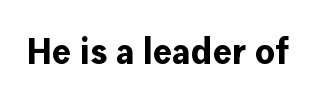
Q: Is the text bold? A: Yes.
Q: Is the text italic (slanted)? A: No, it is upright.
Q: Is the typeface a serif or a sans-serif typeface? A: Sans-serif.
Q: Is the text underlined? A: No.
Q: Is the spacing between letters normal or unusually wide? A: Normal.
Q: Width (condensed, normal, or wide)? A: Normal.
Q: Stroke contrast? A: Low.
Q: x-height? A: Medium.
Q: Monospaced? A: No.
